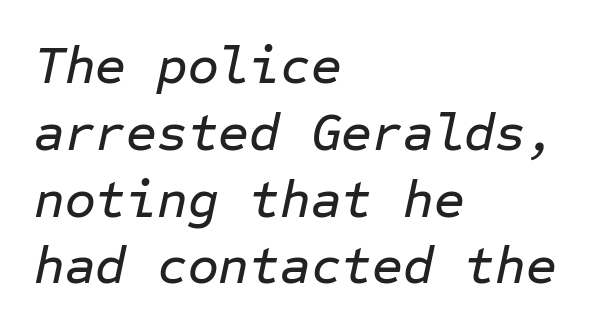
These lines are set flush left with a ragged right edge. The rendering applies a slant to the glyphs. Letter spacing: default. The zone under the glyphs is completely vacant. The space between consecutive lines is moderate.
